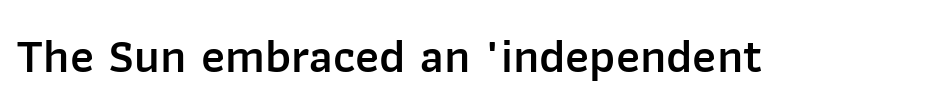
The image shows 48 px semibold sans-serif type, upright; set normal letter spacing, not underlined; low stroke contrast and a medium x-height.
